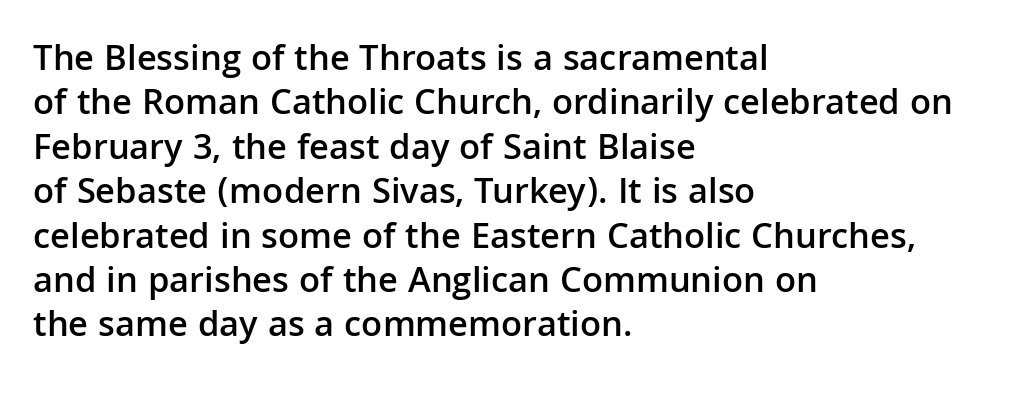
{"serif": "no", "italic": "no", "bold": "semi", "weight": "semibold", "width": "normal", "stroke_contrast": "low", "x_height": "medium", "monospaced": "no", "underline": "no", "align": "left", "line_spacing_ratio": 1.2, "letter_spacing": "normal", "letter_spacing_em": 0.0, "glyph_px": 37}
